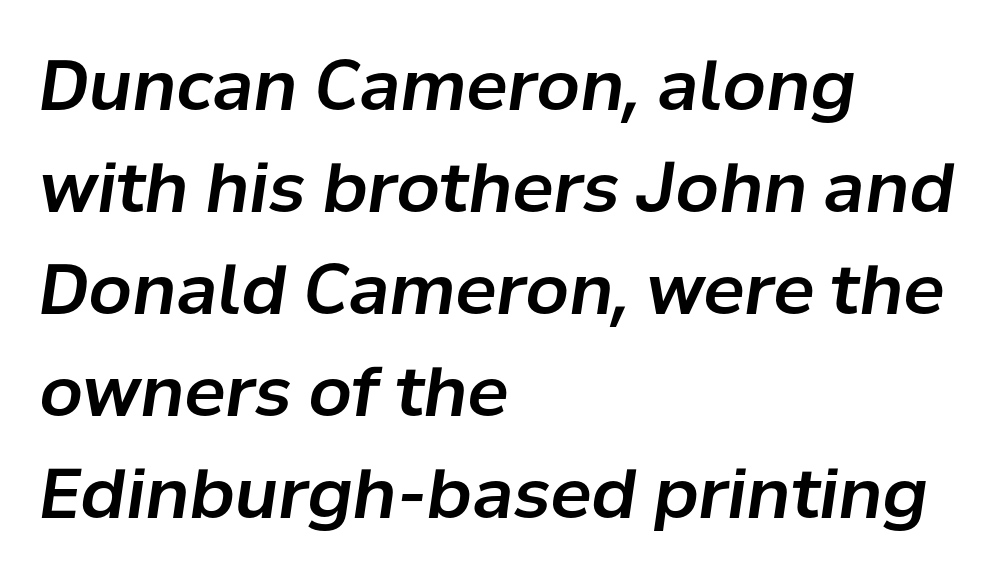
Q: Is the text italic (slanted)? A: Yes, it leans right by about 8 degrees.
Q: Is the text underlined? A: No.
Q: How is the paragraph aligned? A: Left-aligned.
Q: Is the spacing between letters normal or unusually wide? A: Normal.
Q: Is the spacing between lines tight, normal or loose? A: Normal.
Q: Width (condensed, normal, or wide)? A: Normal.
Q: Stroke contrast? A: Low.
Q: x-height? A: Medium.
Q: Monospaced? A: No.
